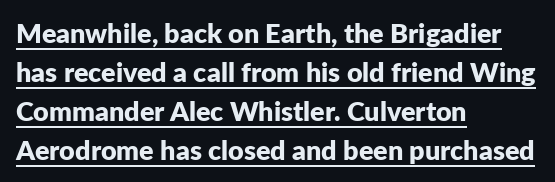
{"italic": "no", "bold": "yes", "underline": "yes", "align": "left", "line_spacing": "normal", "line_spacing_ratio": 1.44, "letter_spacing": "normal", "letter_spacing_em": 0.0, "glyph_px": 27}
